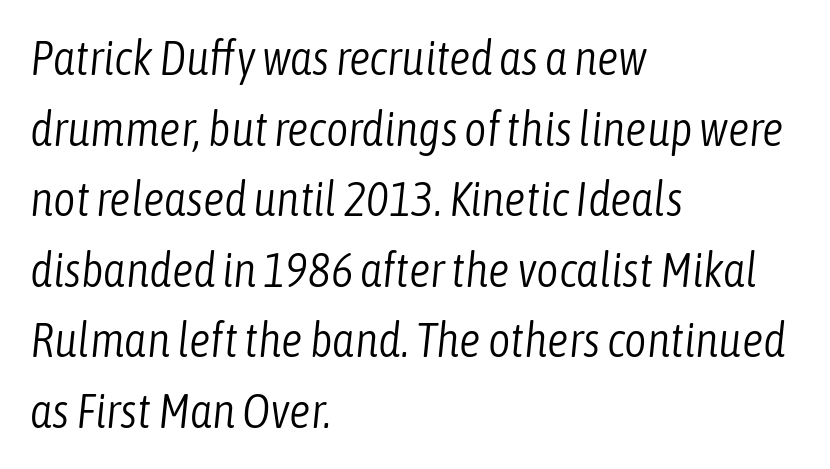
Q: Is the text bold? A: No.
Q: Is the text italic (slanted)? A: Yes, it leans right by about 6 degrees.
Q: Is the text underlined? A: No.
Q: How is the paragraph aligned? A: Left-aligned.
Q: Is the spacing between letters normal or unusually wide? A: Normal.
Q: Is the spacing between lines tight, normal or loose? A: Normal.
Q: Width (condensed, normal, or wide)? A: Condensed.
Q: Stroke contrast? A: Low.
Q: x-height? A: Medium.
Q: Monospaced? A: No.
